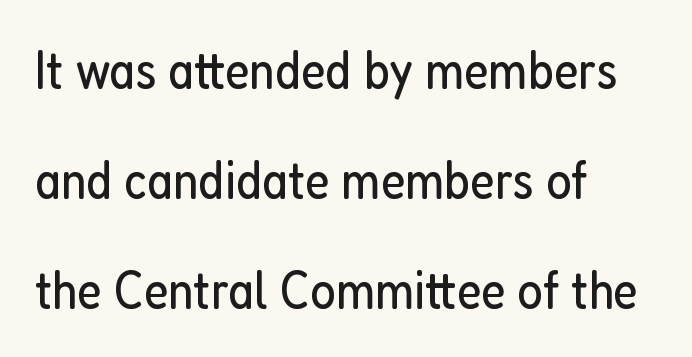
Q: Is the text bold? A: No.
Q: Is the text italic (slanted)? A: No, it is upright.
Q: Is the typeface a serif or a sans-serif typeface? A: Sans-serif.
Q: Is the text underlined? A: No.
Q: How is the paragraph aligned? A: Left-aligned.
Q: Is the spacing between letters normal or unusually wide? A: Normal.
Q: Is the spacing between lines tight, normal or loose? A: Loose.
Q: Width (condensed, normal, or wide)? A: Condensed.
Q: Stroke contrast? A: Low.
Q: x-height? A: Medium.
Q: Monospaced? A: No.
